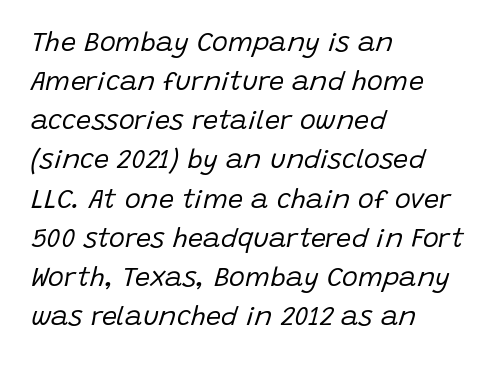
Q: Is the text bold? A: No.
Q: Is the text italic (slanted)? A: Yes, it leans right by about 15 degrees.
Q: Is the text underlined? A: No.
Q: How is the paragraph aligned? A: Left-aligned.
Q: Is the spacing between letters normal or unusually wide? A: Normal.
Q: Is the spacing between lines tight, normal or loose? A: Normal.
